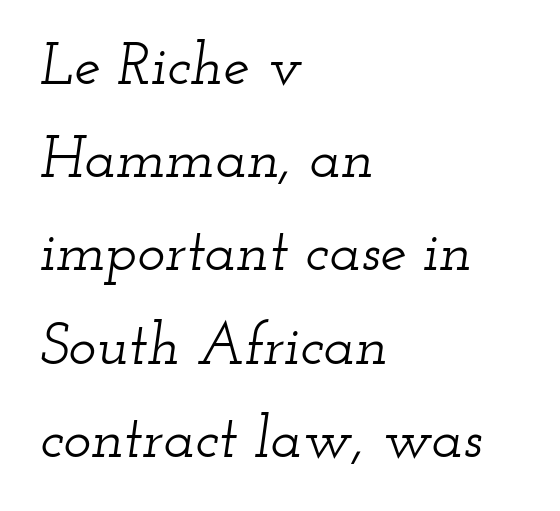
{"serif": "yes", "italic": "yes", "lean": "right", "slant_degrees": 12, "width": "wide", "stroke_contrast": "low", "x_height": "small", "monospaced": "no", "underline": "no", "align": "left", "line_spacing": "normal", "line_spacing_ratio": 1.58, "letter_spacing": "normal", "letter_spacing_em": 0.0, "glyph_px": 59}
